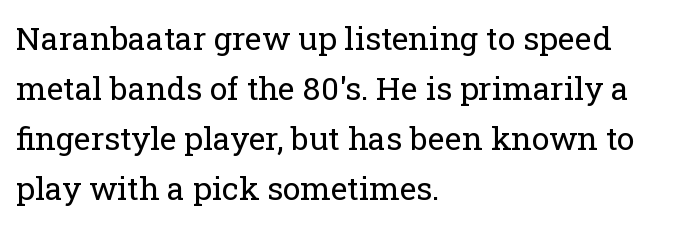
{"serif": "yes", "italic": "no", "bold": "no", "weight": "regular", "width": "normal", "stroke_contrast": "low", "x_height": "medium", "monospaced": "no", "underline": "no", "align": "left", "line_spacing": "normal", "line_spacing_ratio": 1.56, "letter_spacing": "normal", "letter_spacing_em": 0.0, "glyph_px": 32}
